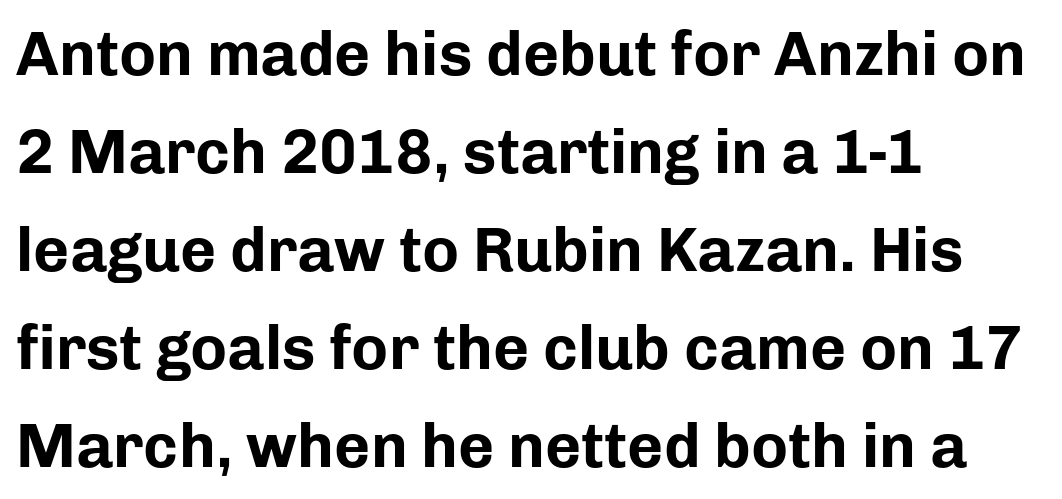
{"serif": "no", "italic": "no", "bold": "yes", "weight": "bold", "width": "normal", "stroke_contrast": "low", "x_height": "medium", "monospaced": "no", "underline": "no", "align": "left", "line_spacing": "normal", "line_spacing_ratio": 1.58, "letter_spacing": "normal", "letter_spacing_em": 0.0, "glyph_px": 62}
